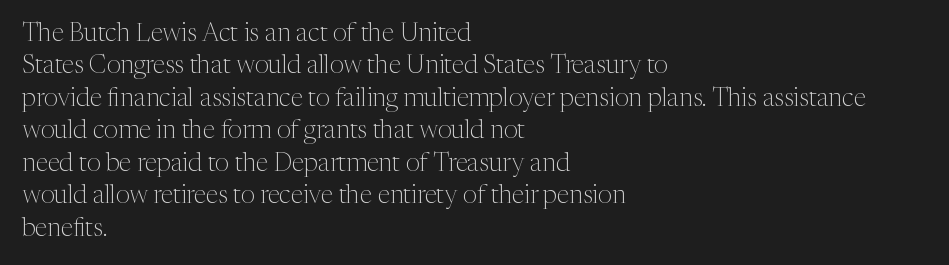
Q: Is the text bold? A: No.
Q: Is the text italic (slanted)? A: No, it is upright.
Q: Is the text underlined? A: No.
Q: How is the paragraph aligned? A: Left-aligned.
Q: Is the spacing between letters normal or unusually wide? A: Normal.
Q: Is the spacing between lines tight, normal or loose? A: Normal.
